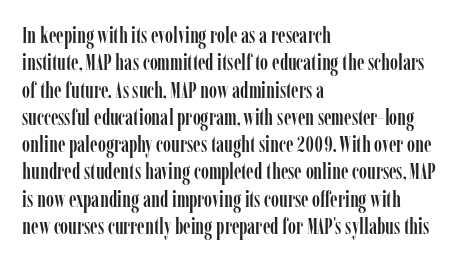
The lines are quadded left. Bare-footed words on every line. Notice how the stems are strictly vertical — no italics here. The gaps between neighbouring characters are ordinary and unremarkable.
